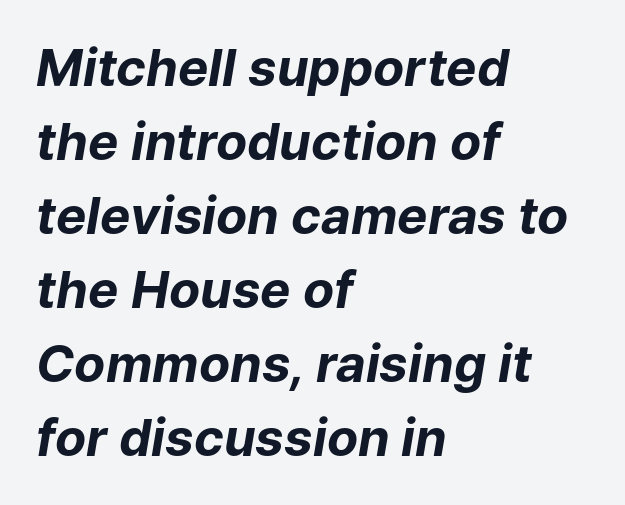
The image shows 51 px bold type, italic (leaning right); set left-aligned, normal line spacing (1.45x), normal letter spacing, not underlined; low stroke contrast and a medium x-height.
